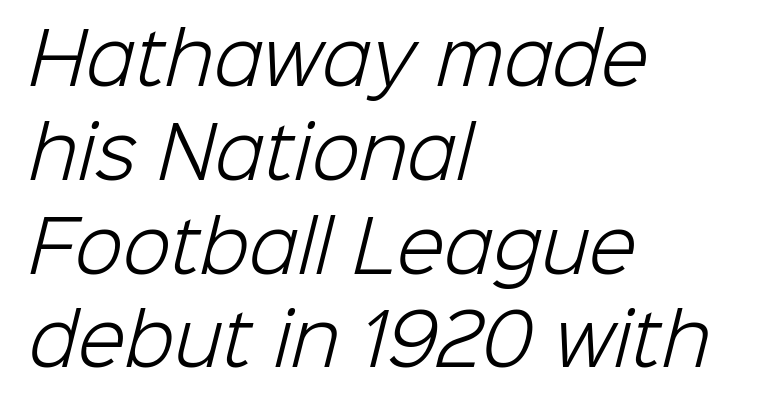
Q: Is the text bold? A: No.
Q: Is the typeface a serif or a sans-serif typeface? A: Sans-serif.
Q: Is the text underlined? A: No.
Q: How is the paragraph aligned? A: Left-aligned.
Q: Is the spacing between letters normal or unusually wide? A: Normal.
Q: Is the spacing between lines tight, normal or loose? A: Normal.
Q: Width (condensed, normal, or wide)? A: Normal.
Q: Stroke contrast? A: Low.
Q: x-height? A: Medium.
Q: Monospaced? A: No.
